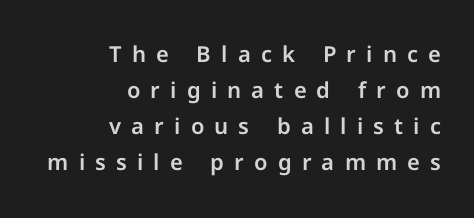
Q: Is the text italic (slanted)? A: No, it is upright.
Q: Is the text underlined? A: No.
Q: How is the paragraph aligned? A: Right-aligned.
Q: Is the spacing between letters normal or unusually wide? A: Unusually wide.
Q: Is the spacing between lines tight, normal or loose? A: Normal.
